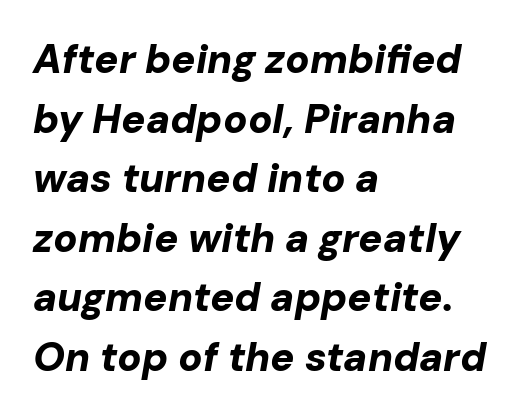
The image shows 40 px bold type, italic (leaning right); set left-aligned, normal line spacing (1.49x), normal letter spacing, not underlined; low stroke contrast and a medium x-height.
